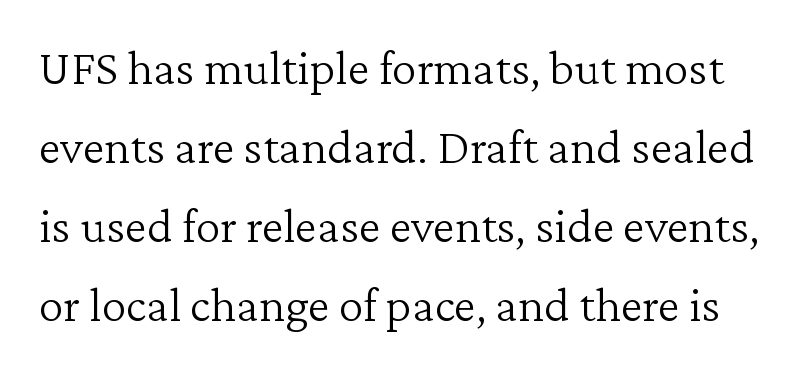
Successive baselines arrive at the customary interval. Looks like regular typesetting: each glyph gets only the width it needs. No word sits above an underline. Characters remain perfectly vertical along every line. Weight: in the light-to-regular range.
